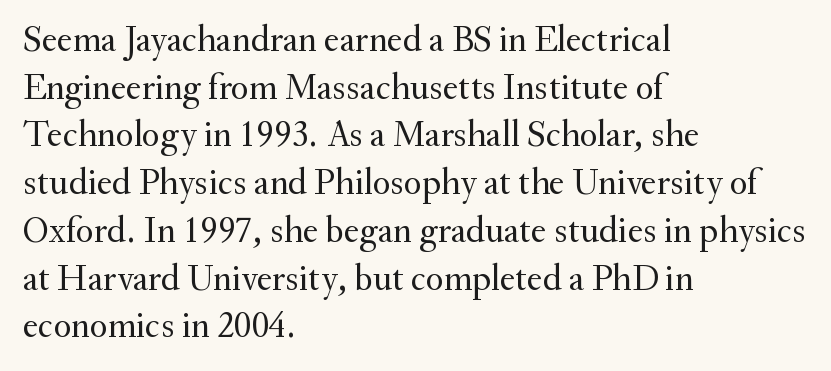
Old-style or modern, the face here clearly has serifs. The lines are quadded left. Unlike italic type, these characters show no tilt at all. Letters have the restrained weight of plain body copy at most.
